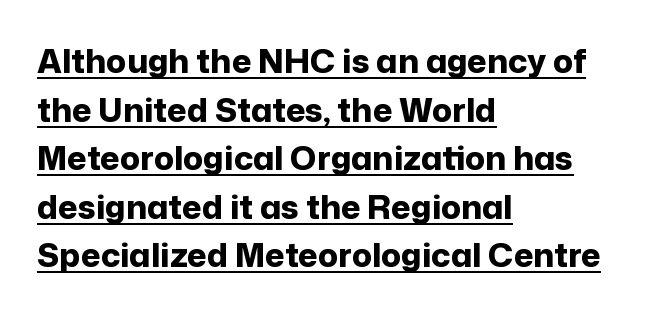
The image shows 33 px bold sans-serif type, upright; set left-aligned, normal line spacing (1.47x), normal letter spacing, underlined; low stroke contrast and a medium x-height.
